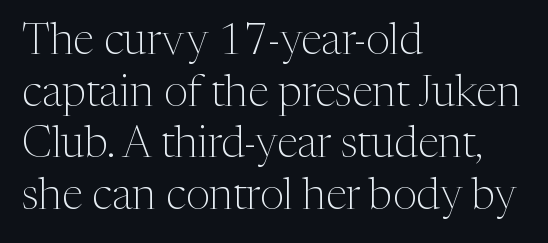
The image shows 43 px light serif type, upright; set left-aligned, line spacing 1.2x, normal letter spacing, not underlined; medium stroke contrast and a medium x-height.
